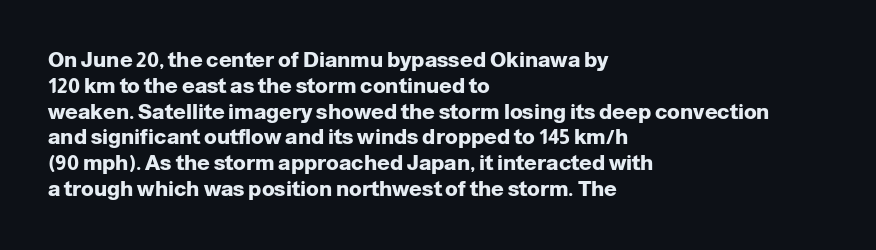
{"italic": "no", "bold": "yes", "underline": "no", "align": "left", "line_spacing_ratio": 1.23, "letter_spacing": "normal", "letter_spacing_em": 0.0, "glyph_px": 21}
